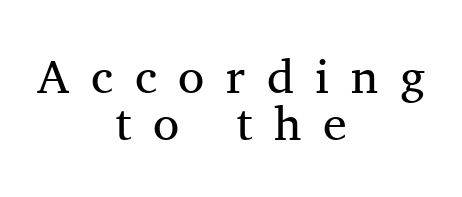
Q: Is the text bold? A: No.
Q: Is the text italic (slanted)? A: No, it is upright.
Q: Is the typeface a serif or a sans-serif typeface? A: Serif.
Q: Is the text underlined? A: No.
Q: How is the paragraph aligned? A: Centered.
Q: Is the spacing between letters normal or unusually wide? A: Unusually wide.
Q: Is the spacing between lines tight, normal or loose? A: Tight.
Q: Width (condensed, normal, or wide)? A: Normal.
Q: Stroke contrast? A: Medium.
Q: x-height? A: Medium.
Q: Monospaced? A: No.
